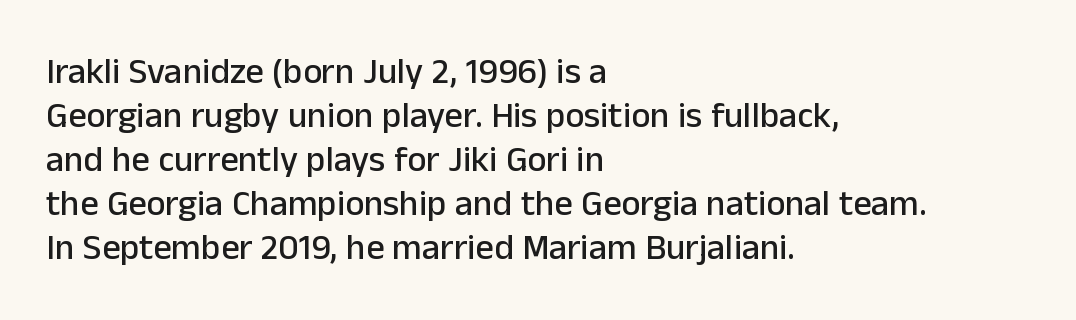
The image shows 36 px sans-serif type, upright; set left-aligned, line spacing 1.22x, normal letter spacing, not underlined; low stroke contrast and a medium x-height.
